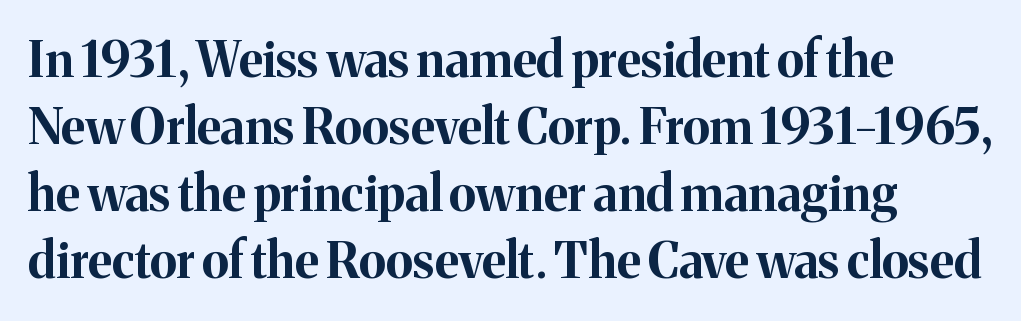
Here the glyphs are tracked normally, forming tight word shapes. Observe the serifs anchoring each vertical stroke in this sample. The lettering stays uniformly vertical, giving the passage a roman look. How heavy is the stroke? Heavy — this is a bold. Each new line begins a customary step beneath the previous one.
